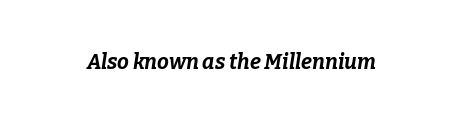
Each word holds together tightly as a unit, with standard inter-letter gaps. This is heavy type, rendered in bold. The zone under the glyphs is completely vacant. Is the type slanted? Yes — the strokes lean at a clear angle.
